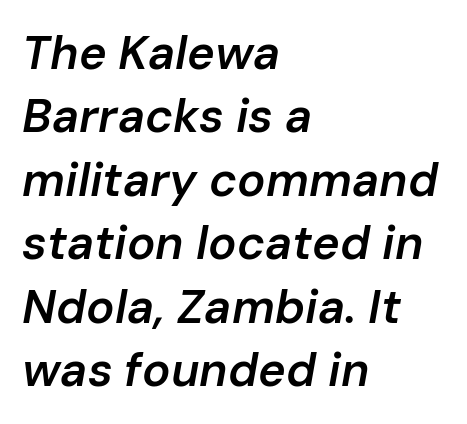
{"italic": "yes", "lean": "right", "slant_degrees": 10, "bold": "semi", "weight": "semibold", "width": "normal", "stroke_contrast": "low", "x_height": "medium", "monospaced": "no", "underline": "no", "align": "left", "line_spacing": "normal", "line_spacing_ratio": 1.35, "letter_spacing": "normal", "letter_spacing_em": 0.0, "glyph_px": 47}
